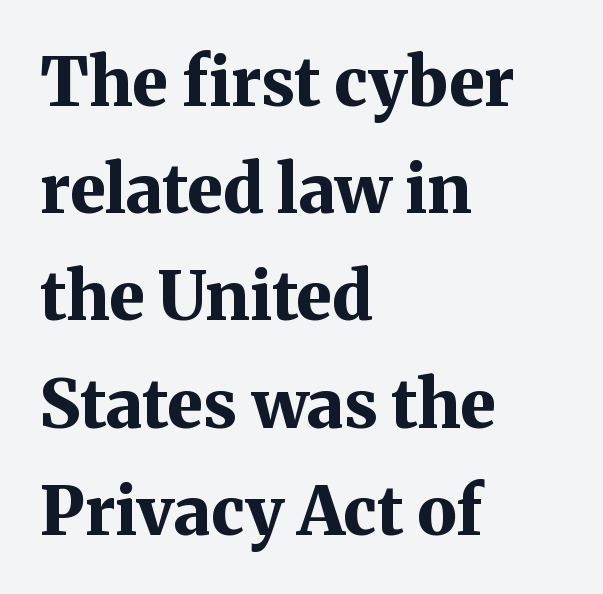
Q: Is the text bold? A: Yes.
Q: Is the text italic (slanted)? A: No, it is upright.
Q: Is the typeface a serif or a sans-serif typeface? A: Serif.
Q: Is the text underlined? A: No.
Q: How is the paragraph aligned? A: Left-aligned.
Q: Is the spacing between letters normal or unusually wide? A: Normal.
Q: Is the spacing between lines tight, normal or loose? A: Normal.
Q: Width (condensed, normal, or wide)? A: Normal.
Q: Stroke contrast? A: Medium.
Q: x-height? A: Medium.
Q: Monospaced? A: No.
